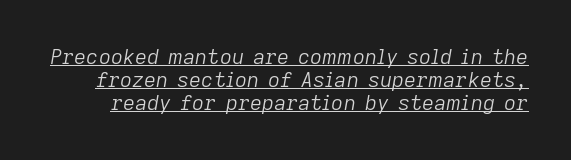
The image shows 21 px text type, italic (leaning right); set tight line spacing (1.1x), normal letter spacing, underlined.
